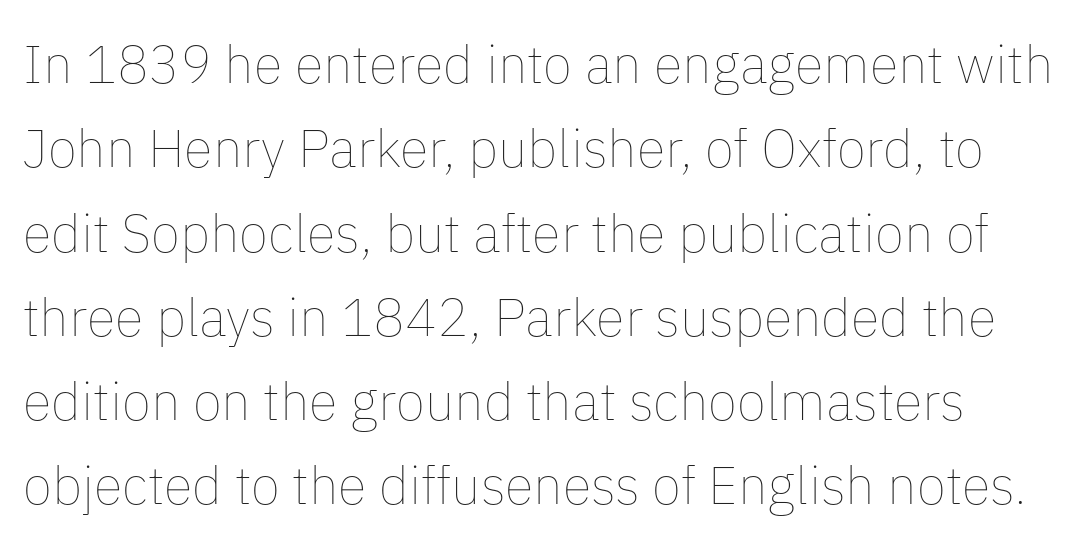
{"italic": "no", "bold": "no", "weight": "thin", "width": "normal", "stroke_contrast": "low", "x_height": "medium", "monospaced": "no", "underline": "no", "line_spacing": "normal", "line_spacing_ratio": 1.59, "letter_spacing": "normal", "letter_spacing_em": 0.0, "glyph_px": 53}
